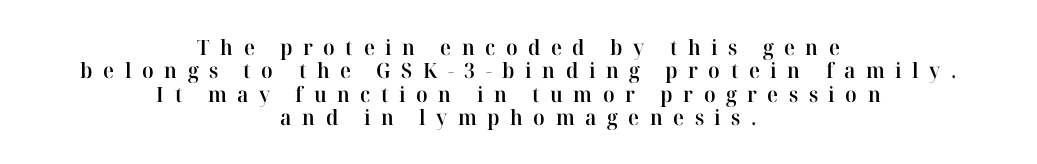
{"italic": "no", "bold": "semi", "underline": "no", "align": "center", "line_spacing": "tight", "line_spacing_ratio": 1.11, "letter_spacing": "wide", "letter_spacing_em": 0.5, "glyph_px": 21}
